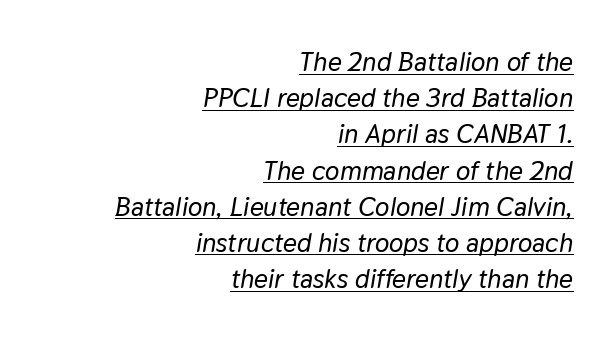
{"italic": "yes", "lean": "right", "slant_degrees": 9, "underline": "yes", "align": "right", "line_spacing": "normal", "line_spacing_ratio": 1.34, "letter_spacing": "normal", "letter_spacing_em": 0.0, "glyph_px": 27}
